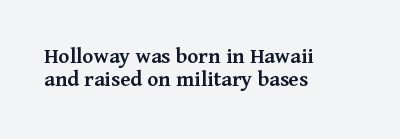
{"italic": "no", "bold": "semi", "underline": "no", "align": "left", "line_spacing": "tight", "line_spacing_ratio": 1.02, "letter_spacing": "normal", "letter_spacing_em": 0.0, "glyph_px": 23}
